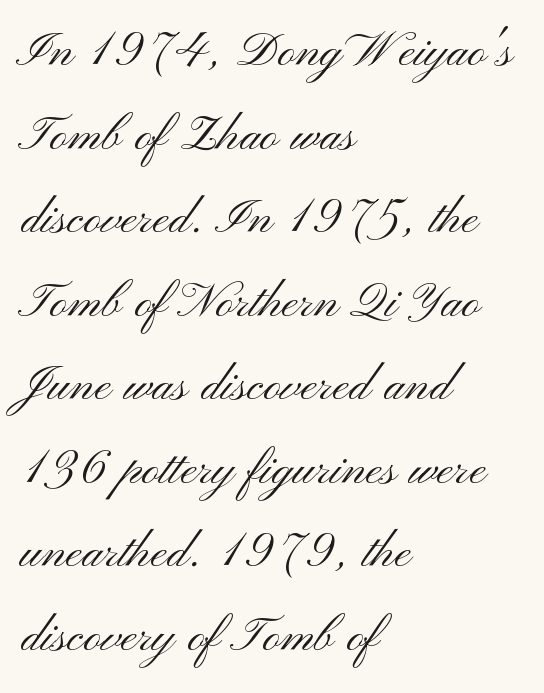
{"serif": "no", "bold": "no", "weight": "light", "width": "wide", "stroke_contrast": "medium", "x_height": "small", "monospaced": "no", "underline": "no", "align": "left", "line_spacing": "normal", "line_spacing_ratio": 1.37, "letter_spacing": "normal", "letter_spacing_em": 0.0, "glyph_px": 61}
